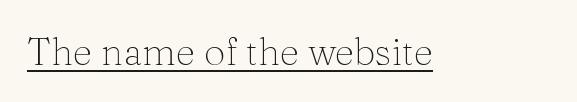
{"serif": "yes", "italic": "no", "bold": "no", "weight": "thin", "width": "normal", "stroke_contrast": "medium", "x_height": "medium", "monospaced": "no", "underline": "yes", "letter_spacing": "normal", "letter_spacing_em": 0.0, "glyph_px": 38}
